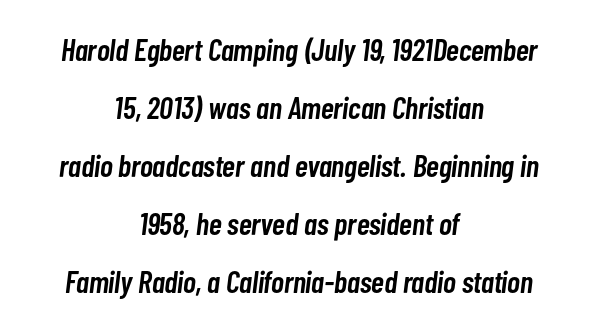
Q: Is the text bold? A: Semi-bold.
Q: Is the text italic (slanted)? A: Yes, it leans right by about 7 degrees.
Q: Is the text underlined? A: No.
Q: How is the paragraph aligned? A: Centered.
Q: Is the spacing between letters normal or unusually wide? A: Normal.
Q: Width (condensed, normal, or wide)? A: Condensed.
Q: Stroke contrast? A: Low.
Q: x-height? A: Medium.
Q: Monospaced? A: No.
